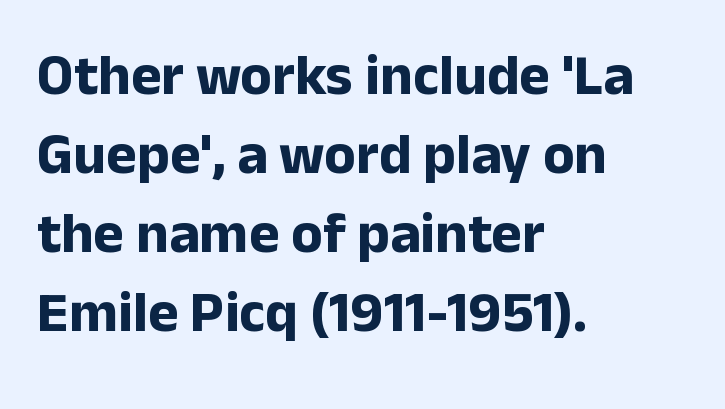
{"serif": "no", "italic": "no", "bold": "yes", "weight": "bold", "width": "normal", "stroke_contrast": "low", "x_height": "medium", "monospaced": "no", "underline": "no", "align": "left", "line_spacing": "normal", "line_spacing_ratio": 1.36, "letter_spacing": "normal", "letter_spacing_em": 0.0, "glyph_px": 58}
